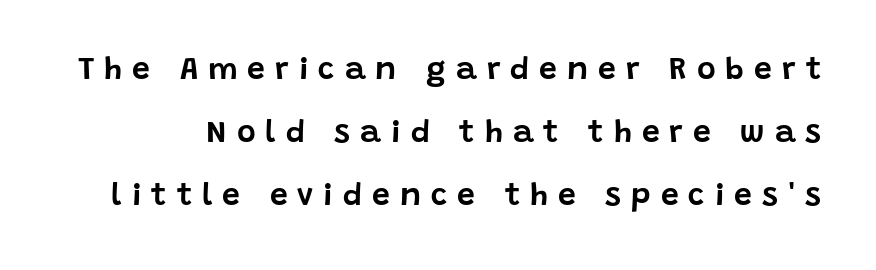
Quick note: interline space is abundant. Every stem runs plumb, perpendicular to the baseline. Serifs: no, the terminals of the letterforms are clean. Do the characters align in a grid? No, the font is proportional. Substantial extra tracking has been applied to these lines. Rule under the text: the space is simply empty.
